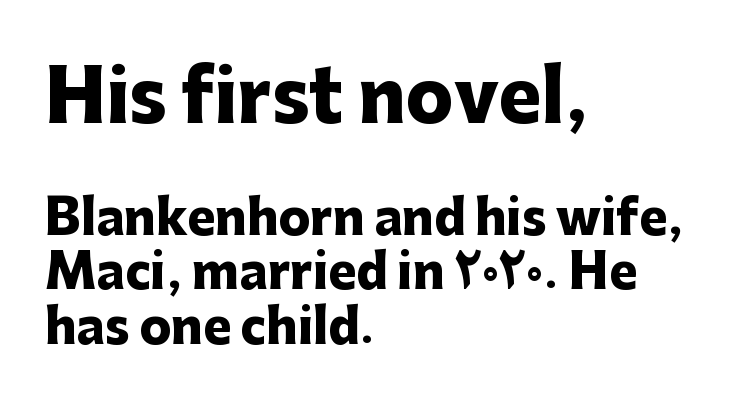
The image shows 71 px heavy sans-serif type, upright; set left-aligned, tight line spacing (1.15x), normal letter spacing, not underlined; the first (top) block is 1.51x larger; low stroke contrast and a medium x-height.
